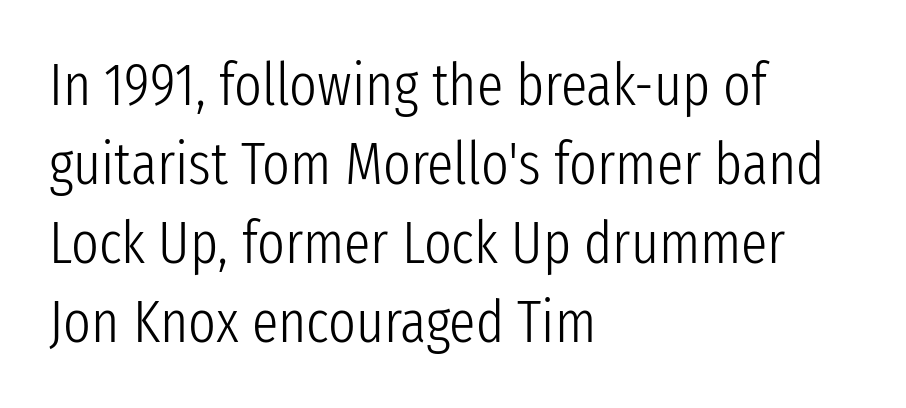
Note the varied advance widths — an 'i' is clearly narrower than an 'm'. Is the type heavy? It reads as light-to-regular instead. Line spacing here is normal. The horizontal fit of the characters is conventional and even. I'd call this a sans setting — the letters go barefoot. This is the regular roman posture of the typeface.
